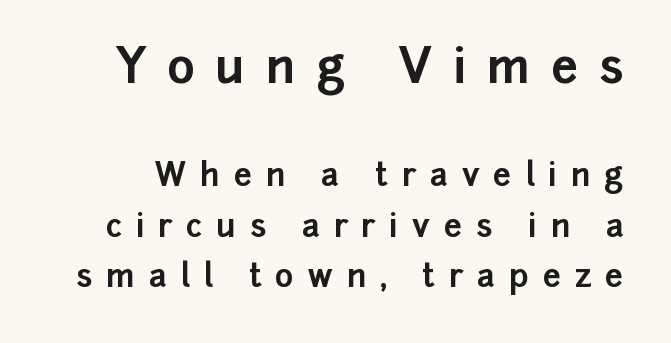
Q: Is the text bold? A: Yes.
Q: Is the text italic (slanted)? A: No, it is upright.
Q: Is the typeface a serif or a sans-serif typeface? A: Sans-serif.
Q: Is the text underlined? A: No.
Q: Is the spacing between letters normal or unusually wide? A: Unusually wide.
Q: Is the spacing between lines tight, normal or loose? A: Normal.
Q: Which block of text is set in a larger size, the first (top) or the second (bottom)? A: The first (top) one.
Q: Width (condensed, normal, or wide)? A: Normal.
Q: Stroke contrast? A: Low.
Q: x-height? A: Medium.
Q: Monospaced? A: No.
